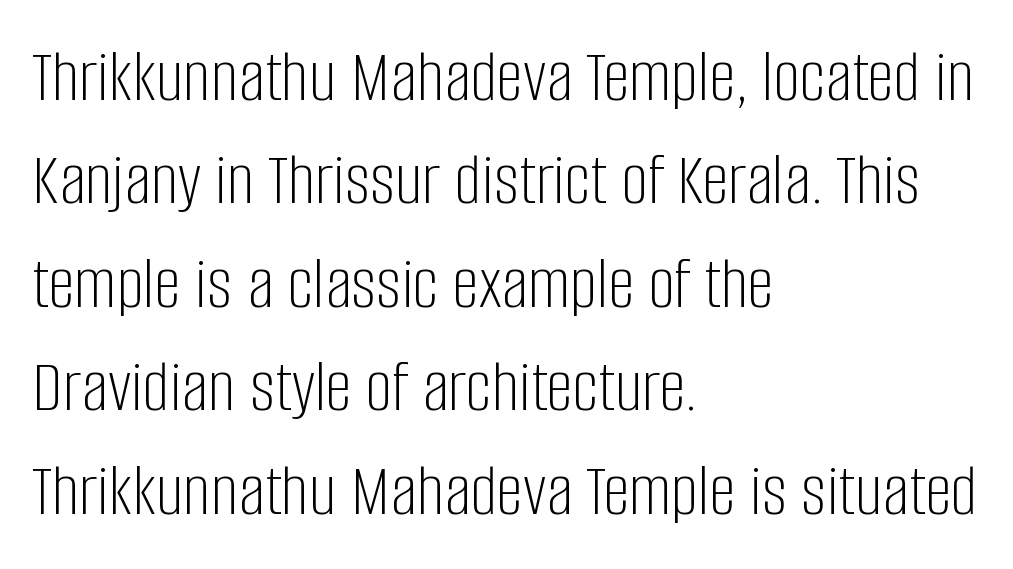
Q: Is the text bold? A: No.
Q: Is the text italic (slanted)? A: No, it is upright.
Q: Is the typeface a serif or a sans-serif typeface? A: Sans-serif.
Q: Is the text underlined? A: No.
Q: How is the paragraph aligned? A: Left-aligned.
Q: Is the spacing between letters normal or unusually wide? A: Normal.
Q: Is the spacing between lines tight, normal or loose? A: Normal.
Q: Width (condensed, normal, or wide)? A: Condensed.
Q: Stroke contrast? A: Low.
Q: x-height? A: Large.
Q: Monospaced? A: No.
